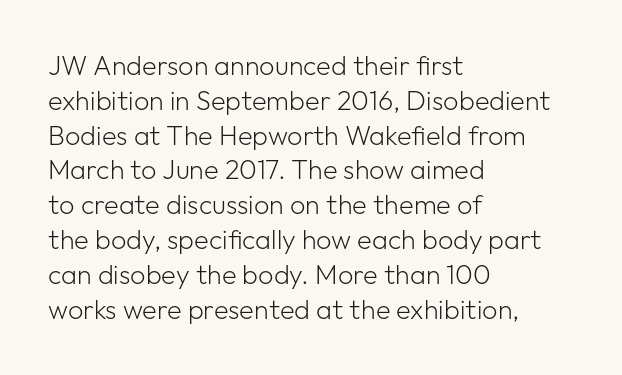
Q: Is the text bold? A: No.
Q: Is the text italic (slanted)? A: No, it is upright.
Q: Is the text underlined? A: No.
Q: How is the paragraph aligned? A: Left-aligned.
Q: Is the spacing between letters normal or unusually wide? A: Normal.
Q: Is the spacing between lines tight, normal or loose? A: Normal.
